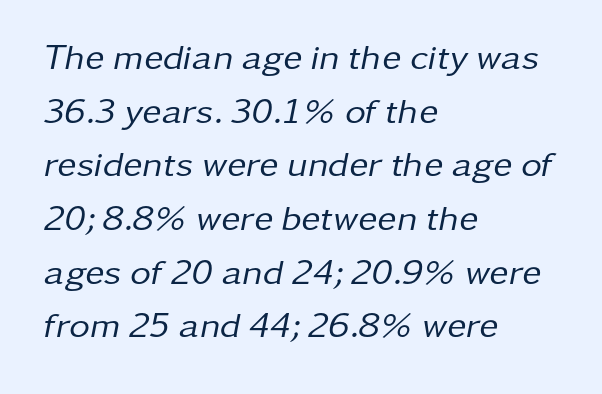
Q: Is the text bold? A: No.
Q: Is the text italic (slanted)? A: Yes, it leans right by about 11 degrees.
Q: Is the text underlined? A: No.
Q: How is the paragraph aligned? A: Left-aligned.
Q: Is the spacing between letters normal or unusually wide? A: Normal.
Q: Is the spacing between lines tight, normal or loose? A: Normal.
Q: Width (condensed, normal, or wide)? A: Normal.
Q: Stroke contrast? A: Low.
Q: x-height? A: Medium.
Q: Monospaced? A: No.
